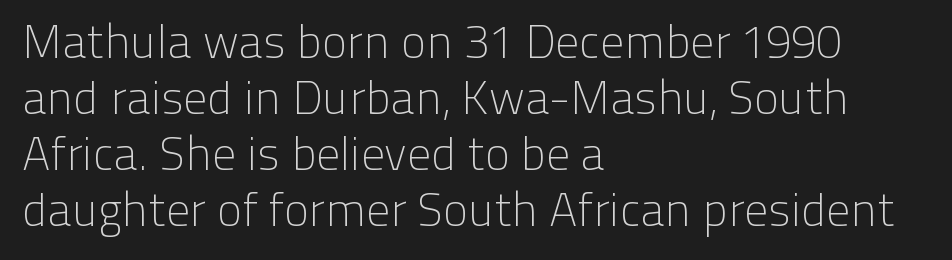
Q: Is the text bold? A: No.
Q: Is the text italic (slanted)? A: No, it is upright.
Q: Is the typeface a serif or a sans-serif typeface? A: Sans-serif.
Q: Is the text underlined? A: No.
Q: How is the paragraph aligned? A: Left-aligned.
Q: Is the spacing between letters normal or unusually wide? A: Normal.
Q: Width (condensed, normal, or wide)? A: Normal.
Q: Stroke contrast? A: Low.
Q: x-height? A: Medium.
Q: Monospaced? A: No.
